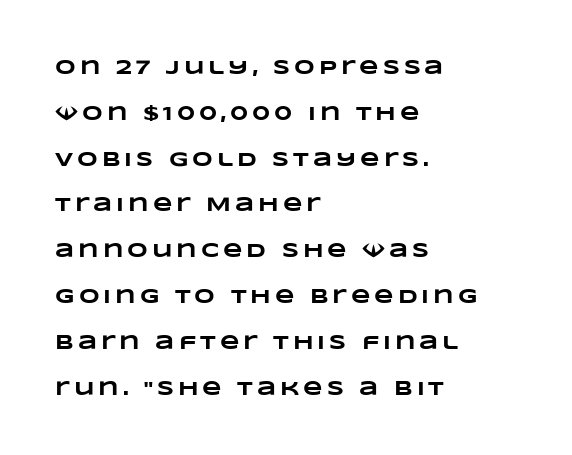
The image shows 20 px bold type; set left-aligned, loose line spacing (2.29x), unusually wide letter spacing (+0.2 em), not underlined.
